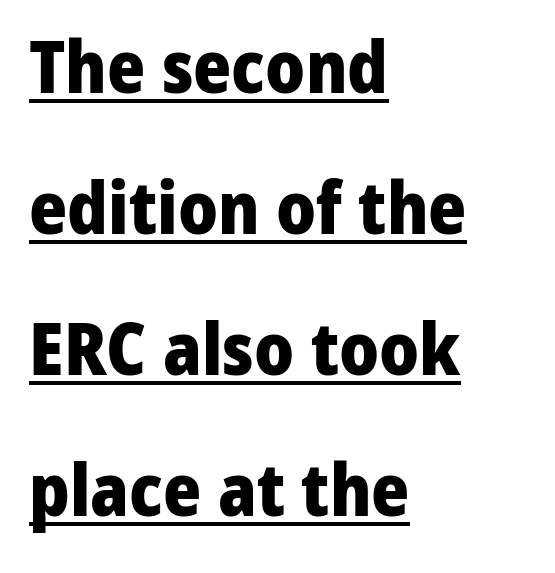
The image shows 73 px heavy sans-serif type, upright; set left-aligned, loose line spacing (1.93x), normal letter spacing, underlined; low stroke contrast and a medium x-height.
